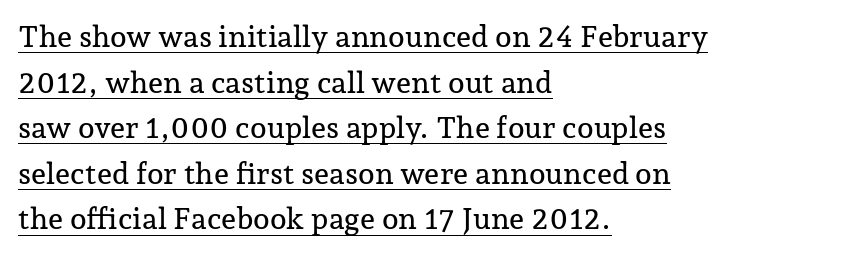
The sample's only ornament is a line tracing under the words. Compared with a centered layout, this one pins lines to the left instead. Baseline-to-baseline distance is the conventional proportion of letter height. Does the lettering tilt? It doesn't — this is upright. Caption: standard tracking, unaltered. Check where the strokes stop: tiny serifs finish them off.
